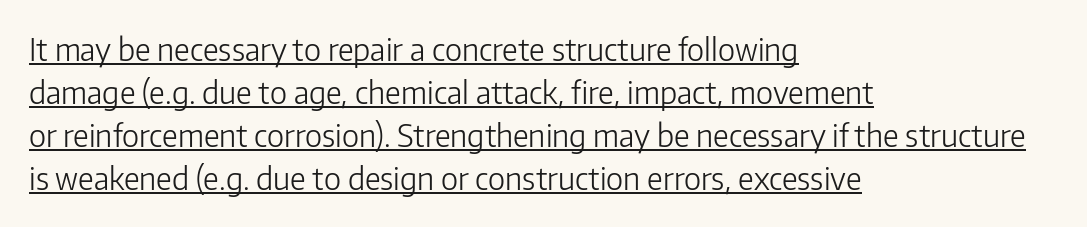
Nothing heavy about these letters — not bold at all. Each letter keeps its own natural width here, so spacing adapts to shape. One glance says typical: line gaps are just what's usual. The typography opts for an upright posture over an oblique one. This is sans-serif lettering, the kind often seen on screens and signage.
